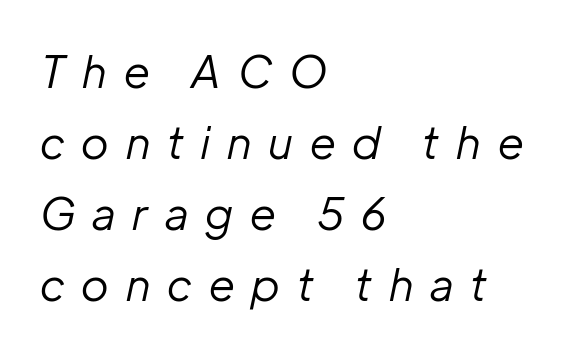
The image shows 44 px regular-weight type, italic (leaning right); set left-aligned, normal line spacing (1.61x), unusually wide letter spacing (+0.39 em), not underlined; low stroke contrast and a medium x-height.
